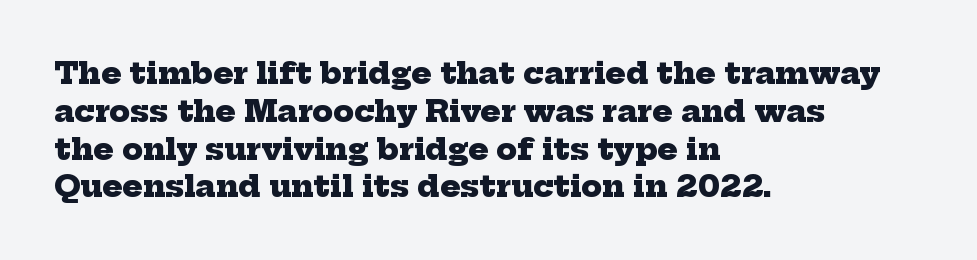
Q: Is the text bold? A: Yes.
Q: Is the typeface a serif or a sans-serif typeface? A: Serif.
Q: Is the text underlined? A: No.
Q: How is the paragraph aligned? A: Left-aligned.
Q: Is the spacing between letters normal or unusually wide? A: Normal.
Q: Is the spacing between lines tight, normal or loose? A: Normal.
Q: Width (condensed, normal, or wide)? A: Normal.
Q: Stroke contrast? A: Low.
Q: x-height? A: Medium.
Q: Monospaced? A: No.
